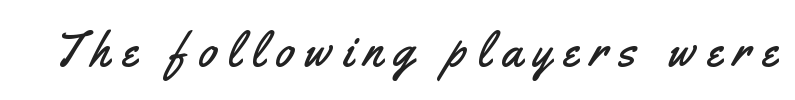
Q: Is the text italic (slanted)? A: Yes.
Q: Is the typeface a serif or a sans-serif typeface? A: Sans-serif.
Q: Is the text underlined? A: No.
Q: Is the spacing between letters normal or unusually wide? A: Unusually wide.
Q: Width (condensed, normal, or wide)? A: Condensed.
Q: Stroke contrast? A: Medium.
Q: x-height? A: Small.
Q: Monospaced? A: No.
